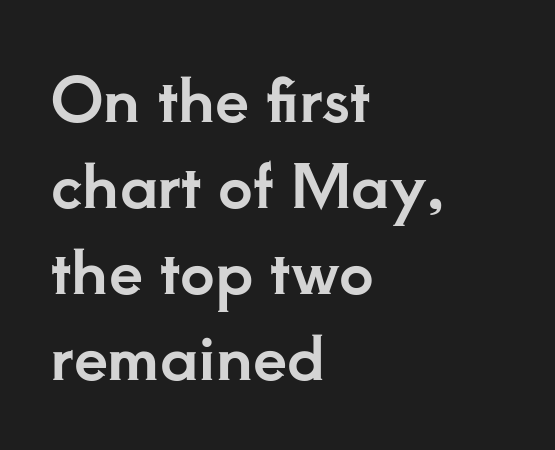
Posture: upright roman. Classification — serif. Baseline-to-baseline distance is the conventional proportion of letter height. This sample is left-justified, so line endings fall wherever the words run out. How are the letters spaced? Ordinarily, with no added tracking.
